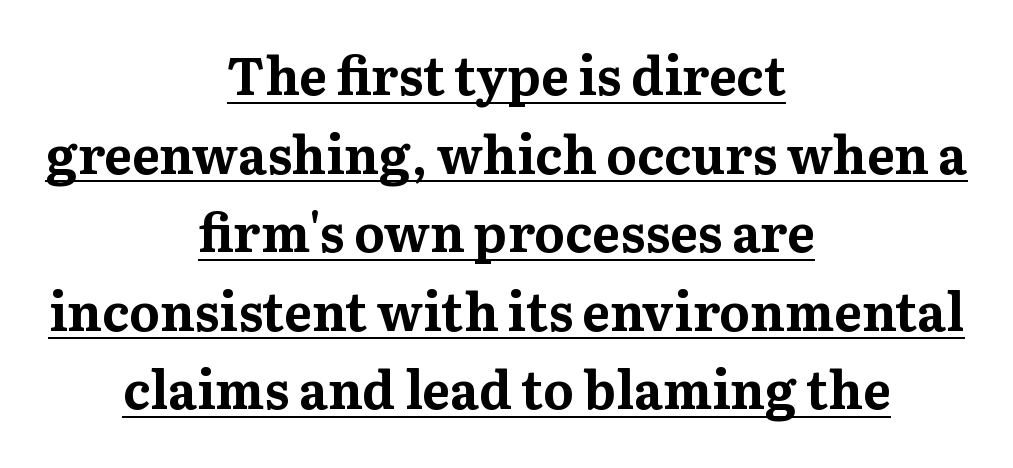
{"serif": "yes", "italic": "no", "bold": "yes", "weight": "bold", "width": "normal", "stroke_contrast": "medium", "x_height": "medium", "monospaced": "no", "underline": "yes", "align": "center", "line_spacing": "normal", "line_spacing_ratio": 1.51, "letter_spacing": "normal", "letter_spacing_em": 0.0, "glyph_px": 52}
